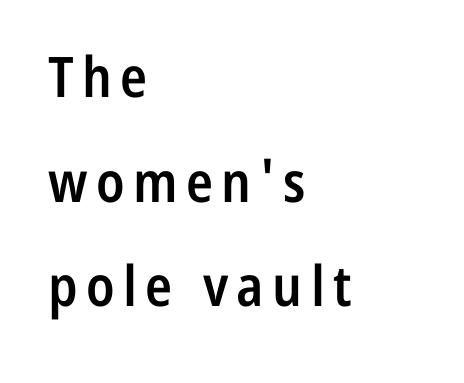
Notice how the stems are strictly vertical — no italics here. Left-aligned paragraph, ragged on the right. Spacing verdict: proportional, widths tailored to each character. Rule under the text: the space is simply empty. Notice the strokes are somewhat thickened but not fully heavy: this is a semibold.
